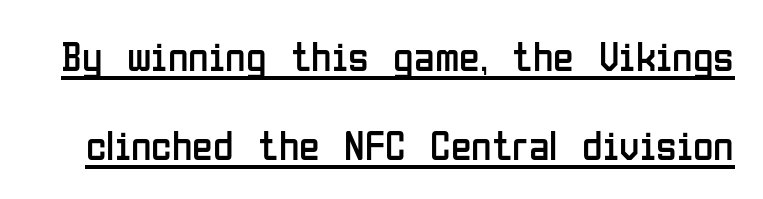
Q: Is the text bold? A: No.
Q: Is the text italic (slanted)? A: No, it is upright.
Q: Is the typeface a serif or a sans-serif typeface? A: Sans-serif.
Q: Is the text underlined? A: Yes.
Q: Is the spacing between letters normal or unusually wide? A: Normal.
Q: Is the spacing between lines tight, normal or loose? A: Loose.
Q: Width (condensed, normal, or wide)? A: Condensed.
Q: Stroke contrast? A: Low.
Q: x-height? A: Medium.
Q: Monospaced? A: No.
